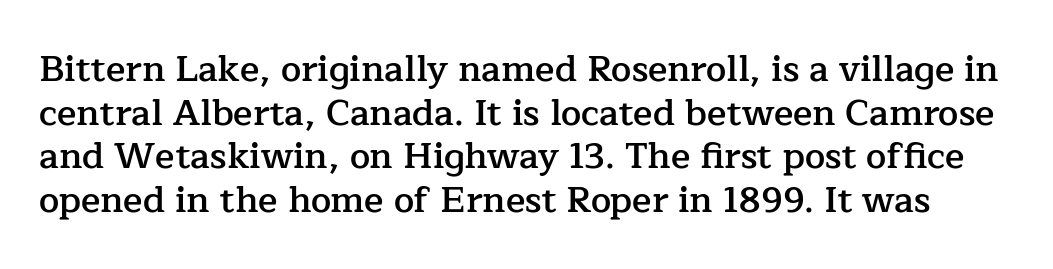
Italic? Not at all — the glyphs are vertical. The glyphs have the mass of a demibold cut, below bold. Is this a sans? No — the strokes have serifs. The face used here is proportionally spaced, like ordinary book or web type. You could call the tracking neutral — neither tight nor loose. Descenders hang freely into open space.
